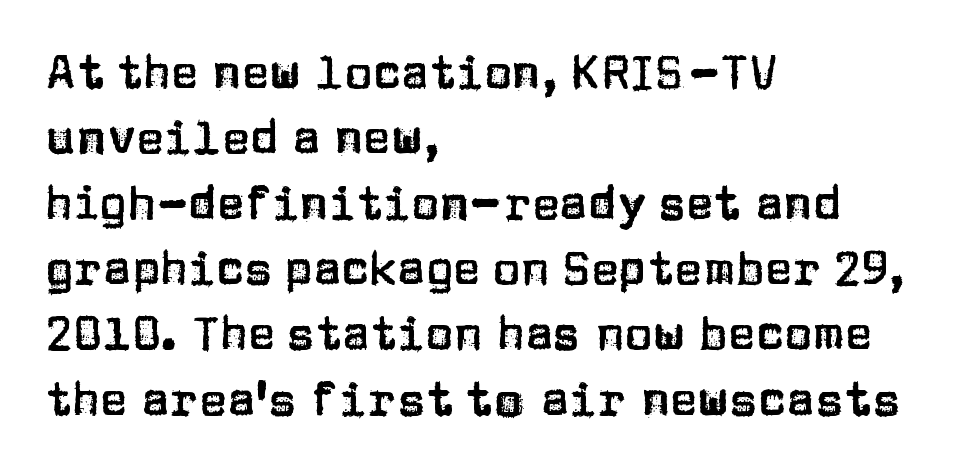
The image shows 47 px sans-serif type, upright; set left-aligned, normal line spacing (1.39x), normal letter spacing, not underlined; low stroke contrast and a large x-height.
